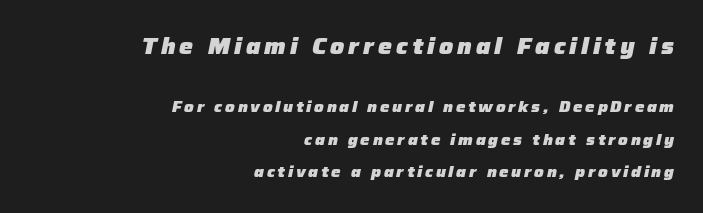
The image shows 22 px bold type, italic (leaning right); set right-aligned, loose line spacing (2.16x), not underlined; the first (top) block is 1.47x larger.
